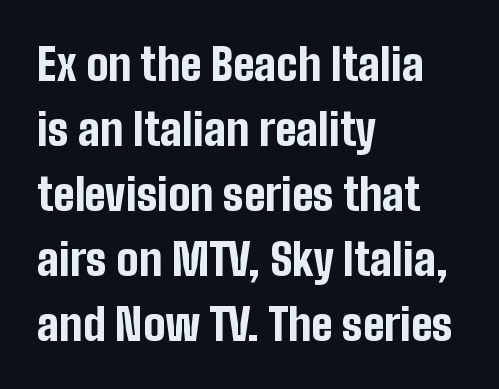
The image shows 44 px bold, condensed sans-serif type, upright; set left-aligned, normal line spacing (1.48x), normal letter spacing, not underlined; low stroke contrast and a medium x-height.
